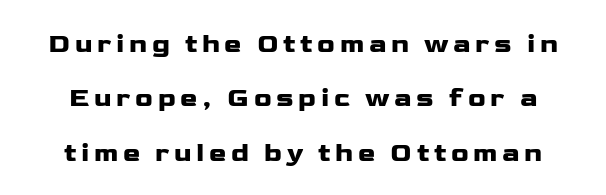
{"italic": "no", "underline": "no", "line_spacing": "loose", "line_spacing_ratio": 2.09, "glyph_px": 26}
